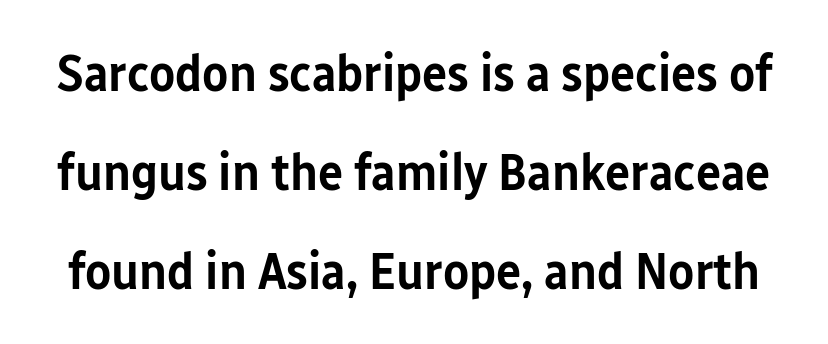
The horizontal fit of the characters is conventional and even. This is sans-serif lettering, the kind often seen on screens and signage. Each letter keeps its own natural width here, so spacing adapts to shape. Tall strokes in this sample are plumb rather than angled. The space directly below the letters is spotless. Look at the stroke-to-counter ratio: somewhat heavy, a semibold.
